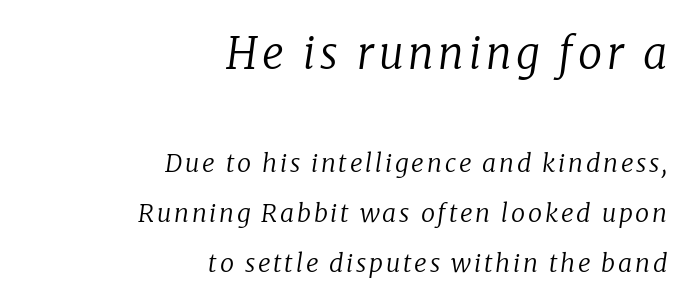
The image shows 43 px regular-weight serif type, italic (leaning right); set right-aligned, loose line spacing (2.01x), not underlined; the first (top) block is 1.72x larger; low stroke contrast and a medium x-height.
